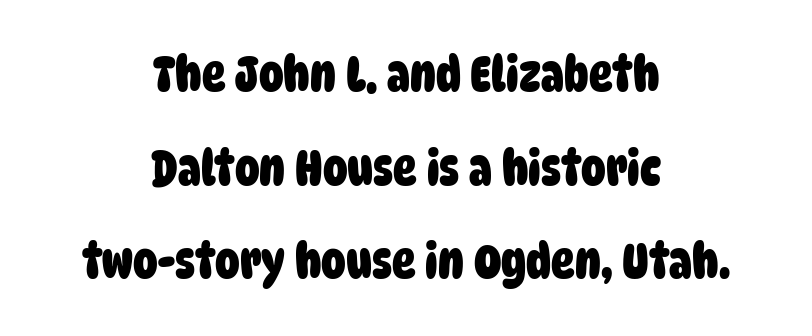
The image shows 49 px heavy, condensed sans-serif type; set centered, loose line spacing (1.91x), normal letter spacing, not underlined; low stroke contrast and a large x-height.
